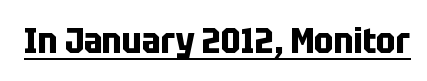
Character widths vary here, with narrow letters taking less room than wide ones. Heft: maximum for text — a bold. Is this a sans? Yes — the strokes have no serifs. Upright lettering throughout. The horizontal fit of the characters is conventional and even.
